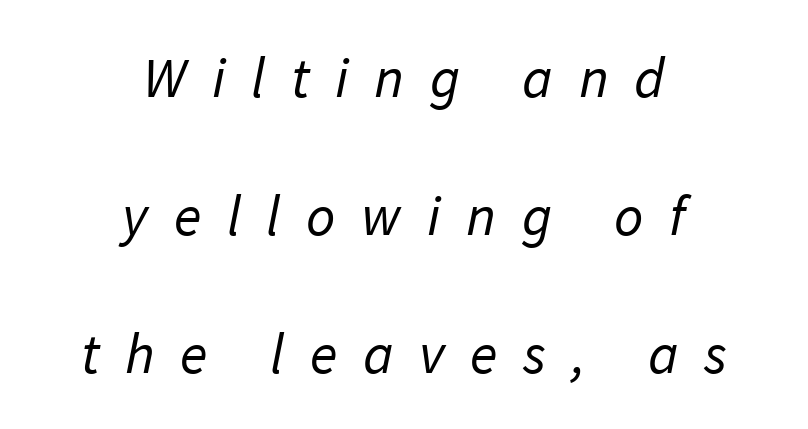
Q: Is the text bold? A: No.
Q: Is the typeface a serif or a sans-serif typeface? A: Sans-serif.
Q: Is the text underlined? A: No.
Q: How is the paragraph aligned? A: Centered.
Q: Is the spacing between letters normal or unusually wide? A: Unusually wide.
Q: Is the spacing between lines tight, normal or loose? A: Loose.
Q: Width (condensed, normal, or wide)? A: Normal.
Q: Stroke contrast? A: Low.
Q: x-height? A: Medium.
Q: Monospaced? A: No.
